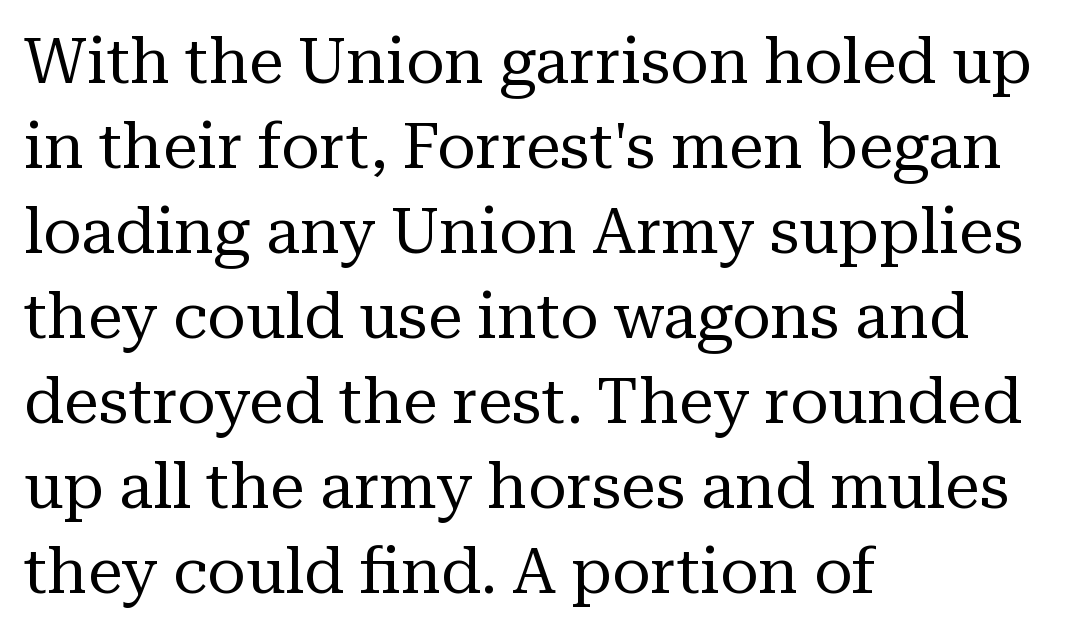
Q: Is the text bold? A: No.
Q: Is the text italic (slanted)? A: No, it is upright.
Q: Is the typeface a serif or a sans-serif typeface? A: Serif.
Q: Is the text underlined? A: No.
Q: How is the paragraph aligned? A: Left-aligned.
Q: Is the spacing between letters normal or unusually wide? A: Normal.
Q: Is the spacing between lines tight, normal or loose? A: Normal.
Q: Width (condensed, normal, or wide)? A: Normal.
Q: Stroke contrast? A: Medium.
Q: x-height? A: Medium.
Q: Monospaced? A: No.
